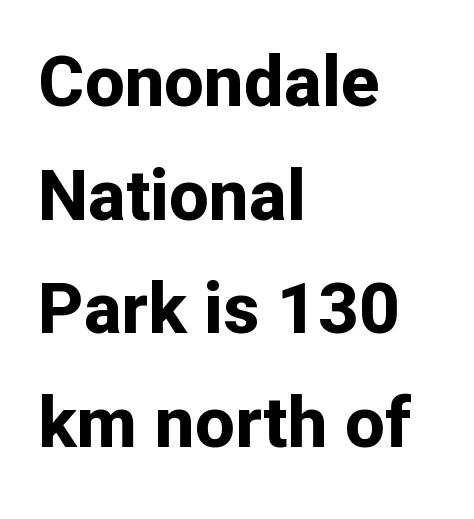
The image shows 71 px bold sans-serif type, upright; set left-aligned, normal line spacing (1.6x), normal letter spacing, not underlined; low stroke contrast and a medium x-height.
